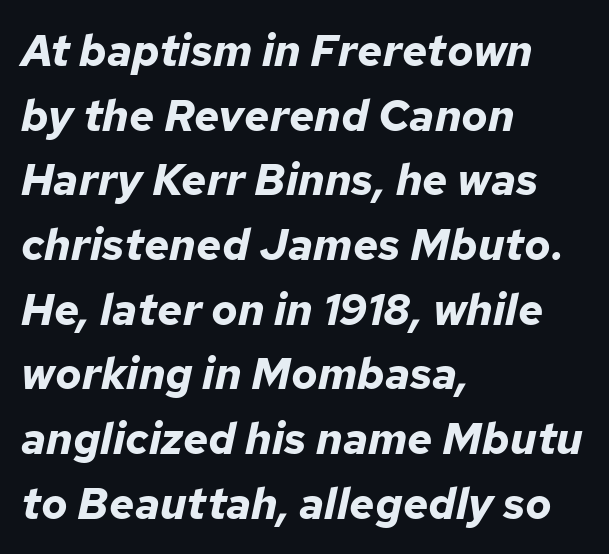
Every character sits at an angle, as italics do. The space between consecutive lines is moderate. Reading down the block, your eye returns to a fixed left position each line. Thick stems and heavy bowls — unmistakably bold.
